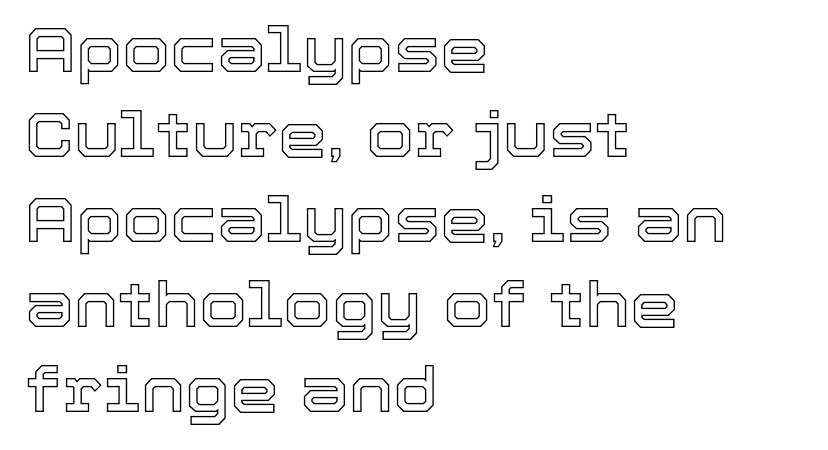
{"italic": "no", "width": "normal", "x_height": "medium", "monospaced": "no", "underline": "no", "align": "left", "line_spacing": "normal", "line_spacing_ratio": 1.37, "letter_spacing": "normal", "letter_spacing_em": 0.0, "glyph_px": 62}
